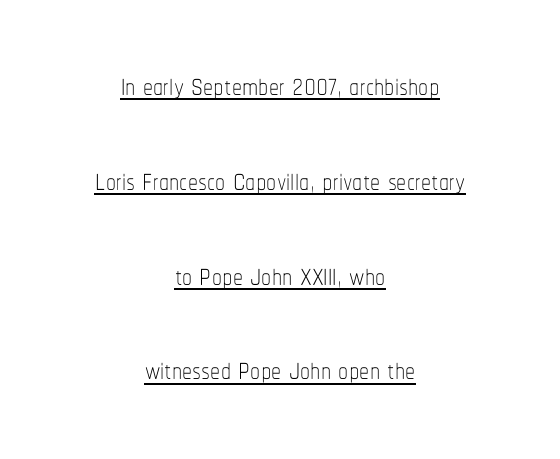
Q: Is the text bold? A: No.
Q: Is the text italic (slanted)? A: No, it is upright.
Q: Is the text underlined? A: Yes.
Q: How is the paragraph aligned? A: Centered.
Q: Is the spacing between letters normal or unusually wide? A: Normal.
Q: Is the spacing between lines tight, normal or loose? A: Loose.
Q: Width (condensed, normal, or wide)? A: Condensed.
Q: Stroke contrast? A: Low.
Q: x-height? A: Medium.
Q: Monospaced? A: No.
